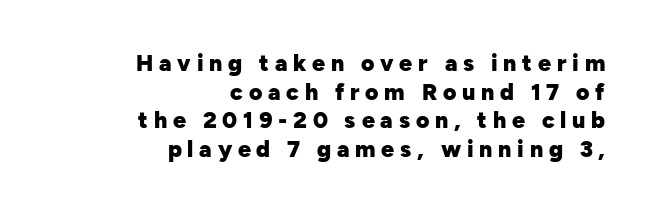
{"italic": "no", "bold": "yes", "underline": "no", "align": "right", "line_spacing_ratio": 1.24, "letter_spacing": "wide", "letter_spacing_em": 0.25, "glyph_px": 23}
